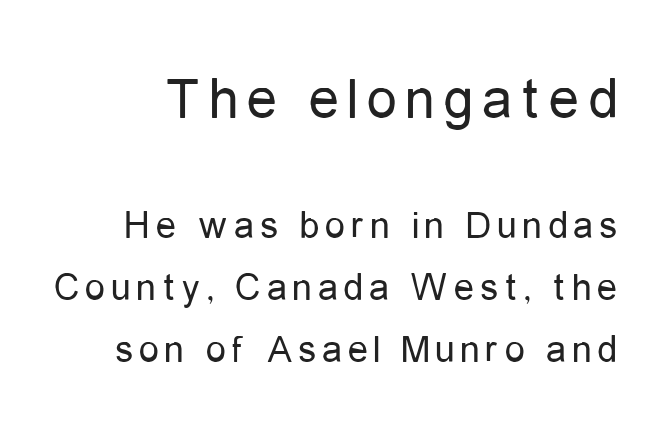
Reading top to bottom, the characters get smaller at the block break. The characters display no serif detailing; their extremities are plain. The block of text has a typical density, with ordinary space between rows. The lettering holds an erect, upright posture throughout. This is not heavy type; no bold has been used. Is this a fixed-width face? No — the glyphs have proportional, varying widths.
